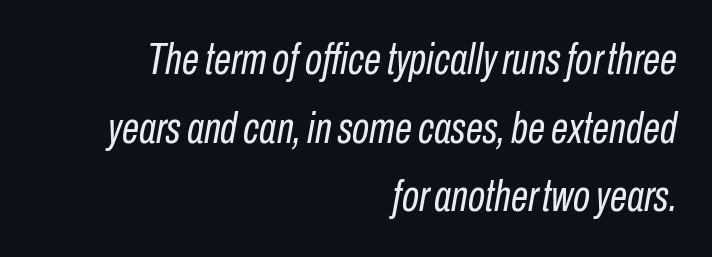
The image shows 44 px regular-weight, condensed type, italic (leaning right); set right-aligned, normal line spacing (1.56x), normal letter spacing, not underlined; low stroke contrast and a medium x-height.
